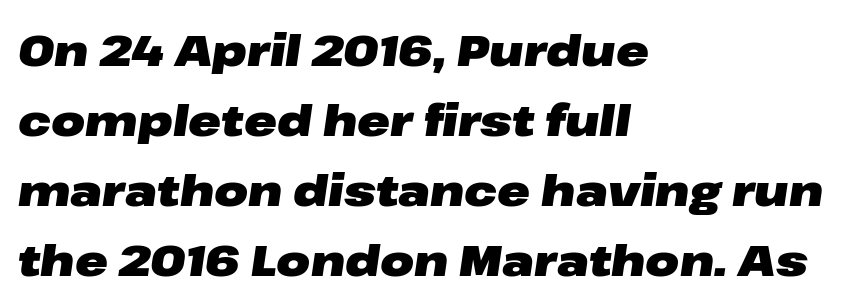
{"italic": "yes", "lean": "right", "slant_degrees": 8, "bold": "yes", "weight": "heavy", "width": "wide", "stroke_contrast": "low", "x_height": "medium", "monospaced": "no", "underline": "no", "align": "left", "line_spacing": "normal", "line_spacing_ratio": 1.59, "letter_spacing": "normal", "letter_spacing_em": 0.0, "glyph_px": 44}
